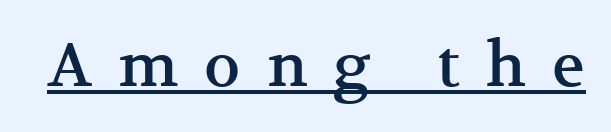
Q: Is the text italic (slanted)? A: No, it is upright.
Q: Is the typeface a serif or a sans-serif typeface? A: Serif.
Q: Is the text underlined? A: Yes.
Q: Is the spacing between letters normal or unusually wide? A: Unusually wide.
Q: Width (condensed, normal, or wide)? A: Normal.
Q: Stroke contrast? A: Medium.
Q: x-height? A: Medium.
Q: Monospaced? A: No.
